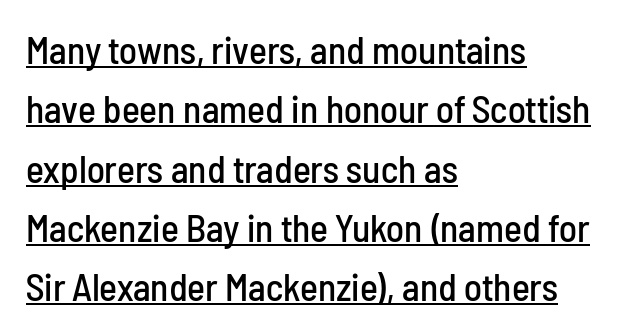
The axis of the letterforms is exactly vertical. Short and long lines alike share a common starting point at left. A typesetter would call this leading conventional body-copy spacing. In terms of letterspacing, this is plain default setting. This sample uses a sans-serif face.
